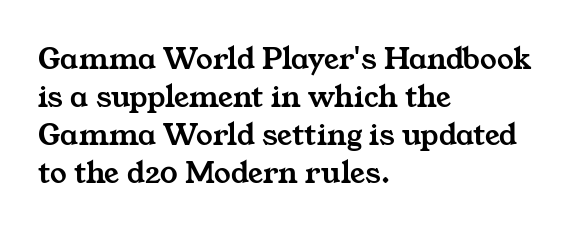
Here the designer chose a conventional face with non-uniform glyph widths. Caption: multi-line text, flush left, ragged right. The passage shown stacks its lines with hardly any gap. The passage shown is typeset with a serif family.
